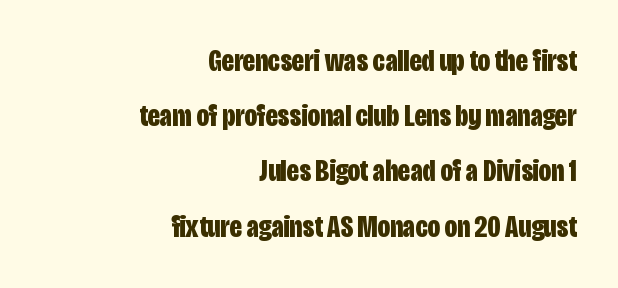
The image shows 31 px bold, condensed sans-serif type, upright; set right-aligned, line spacing 1.78x, normal letter spacing, not underlined; low stroke contrast and a large x-height.
